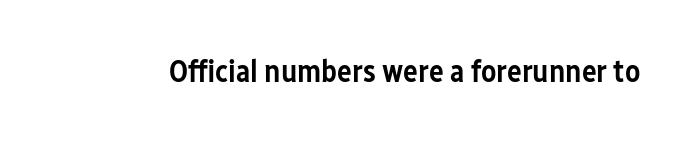
Here the designer chose a conventional face with non-uniform glyph widths. A typesetter would call this zero additional tracking. The font is running at a semibold setting, under full bold. Rule under the text: the space is simply empty. Quick note: not italic, upright.
